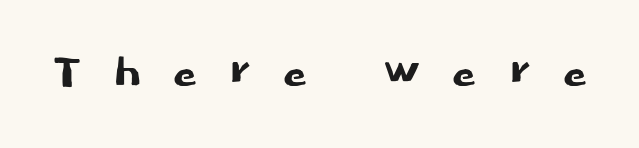
The image shows 63 px sans-serif type, upright; set unusually wide letter spacing (+0.45 em), not underlined; low stroke contrast and a large x-height.
